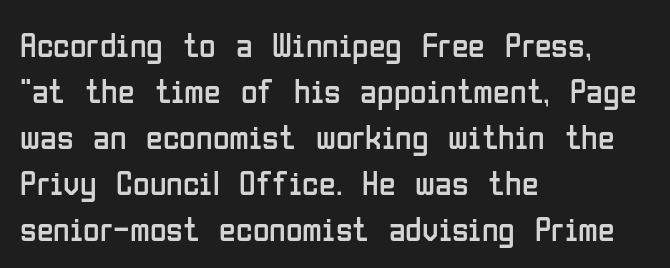
{"serif": "no", "italic": "no", "bold": "no", "weight": "regular", "width": "condensed", "stroke_contrast": "low", "x_height": "medium", "monospaced": "no", "underline": "no", "align": "left", "line_spacing": "normal", "line_spacing_ratio": 1.35, "letter_spacing": "normal", "letter_spacing_em": 0.0, "glyph_px": 34}
